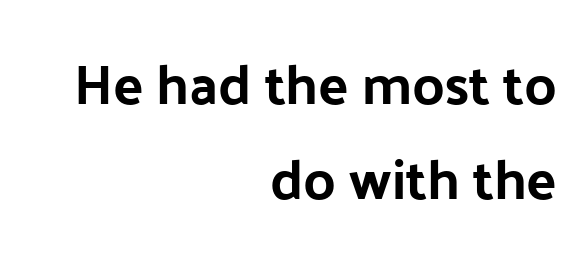
{"serif": "no", "italic": "no", "bold": "yes", "weight": "bold", "width": "normal", "stroke_contrast": "low", "x_height": "medium", "monospaced": "no", "underline": "no", "align": "right", "line_spacing": "normal", "line_spacing_ratio": 1.7, "letter_spacing": "normal", "letter_spacing_em": 0.0, "glyph_px": 56}
